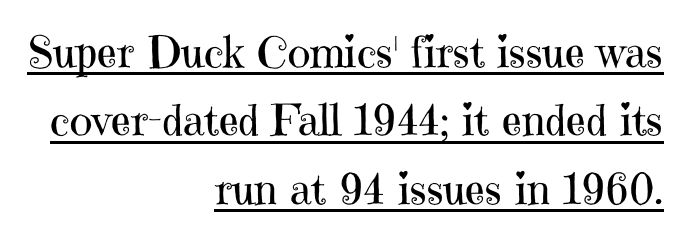
Q: Is the text bold? A: No.
Q: Is the text italic (slanted)? A: No, it is upright.
Q: Is the typeface a serif or a sans-serif typeface? A: Serif.
Q: Is the text underlined? A: Yes.
Q: How is the paragraph aligned? A: Right-aligned.
Q: Is the spacing between letters normal or unusually wide? A: Normal.
Q: Is the spacing between lines tight, normal or loose? A: Normal.
Q: Width (condensed, normal, or wide)? A: Normal.
Q: Stroke contrast? A: High.
Q: x-height? A: Medium.
Q: Monospaced? A: No.
